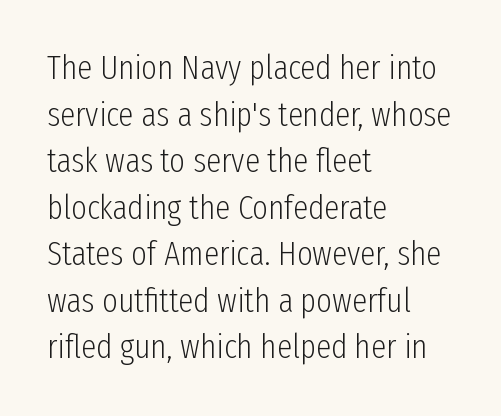
Q: Is the text bold? A: No.
Q: Is the text italic (slanted)? A: No, it is upright.
Q: Is the typeface a serif or a sans-serif typeface? A: Sans-serif.
Q: Is the text underlined? A: No.
Q: How is the paragraph aligned? A: Left-aligned.
Q: Is the spacing between letters normal or unusually wide? A: Normal.
Q: Is the spacing between lines tight, normal or loose? A: Normal.
Q: Width (condensed, normal, or wide)? A: Condensed.
Q: Stroke contrast? A: Low.
Q: x-height? A: Medium.
Q: Monospaced? A: No.
